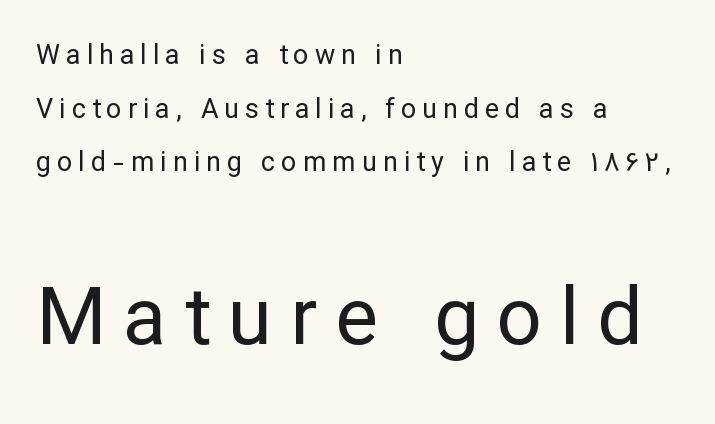
Q: Is the text bold? A: No.
Q: Is the text italic (slanted)? A: No, it is upright.
Q: Is the typeface a serif or a sans-serif typeface? A: Sans-serif.
Q: Is the text underlined? A: No.
Q: How is the paragraph aligned? A: Left-aligned.
Q: Is the spacing between letters normal or unusually wide? A: Unusually wide.
Q: Is the spacing between lines tight, normal or loose? A: Loose.
Q: Which block of text is set in a larger size, the first (top) or the second (bottom)? A: The second (bottom) one.
Q: Width (condensed, normal, or wide)? A: Normal.
Q: Stroke contrast? A: Low.
Q: x-height? A: Medium.
Q: Monospaced? A: No.
